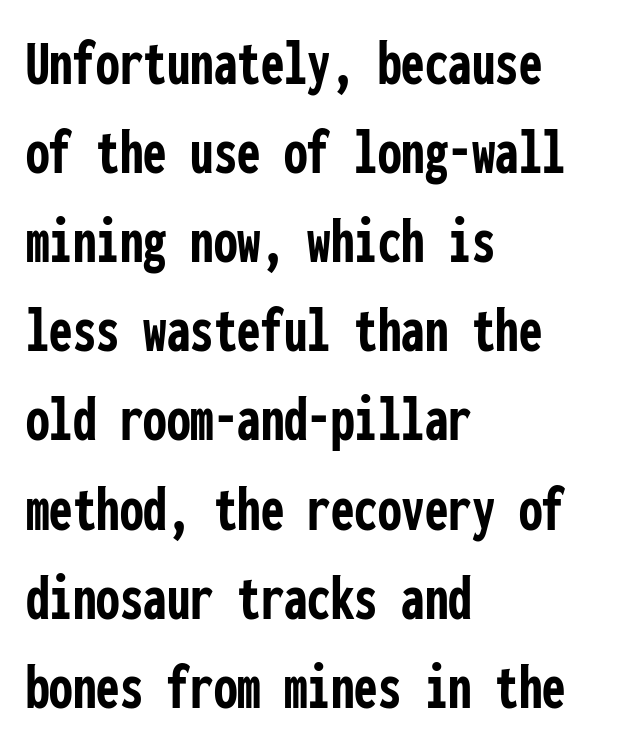
The image shows 67 px semibold, condensed sans-serif type, upright, monospaced; set left-aligned, normal line spacing (1.33x), normal letter spacing, not underlined; low stroke contrast and a medium x-height.
